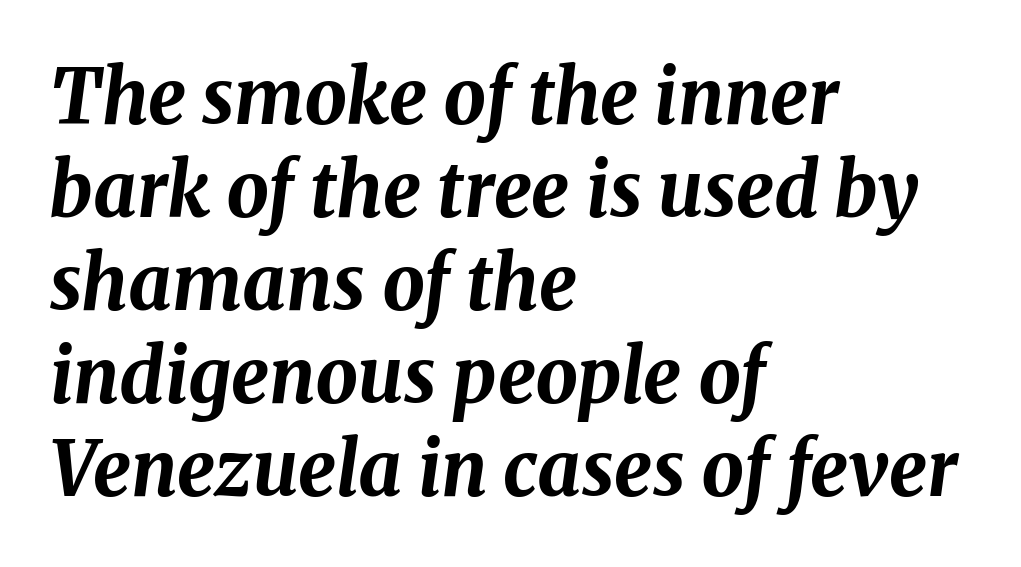
{"italic": "yes", "lean": "right", "slant_degrees": 8, "bold": "yes", "weight": "bold", "width": "normal", "stroke_contrast": "medium", "x_height": "medium", "monospaced": "no", "underline": "no", "align": "left", "line_spacing_ratio": 1.24, "letter_spacing": "normal", "letter_spacing_em": 0.0, "glyph_px": 75}
